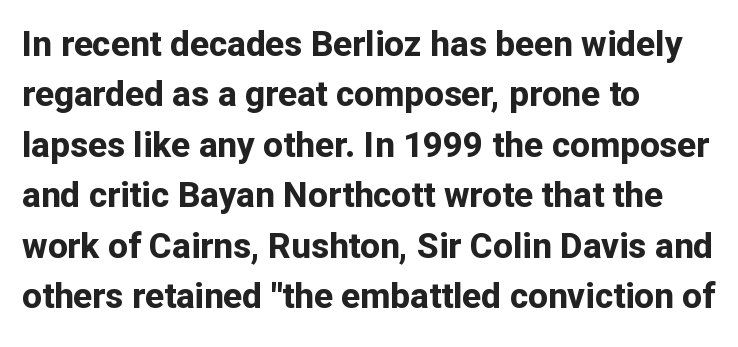
{"serif": "no", "italic": "no", "bold": "yes", "weight": "bold", "width": "normal", "stroke_contrast": "low", "x_height": "medium", "monospaced": "no", "underline": "no", "align": "left", "line_spacing": "normal", "line_spacing_ratio": 1.44, "letter_spacing": "normal", "letter_spacing_em": 0.0, "glyph_px": 35}
